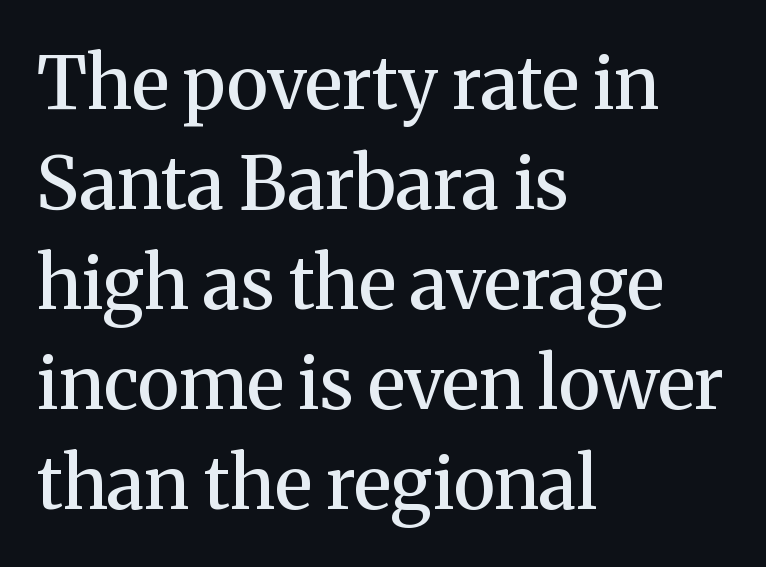
Q: Is the text bold? A: Semi-bold.
Q: Is the text italic (slanted)? A: No, it is upright.
Q: Is the typeface a serif or a sans-serif typeface? A: Serif.
Q: Is the text underlined? A: No.
Q: How is the paragraph aligned? A: Left-aligned.
Q: Is the spacing between letters normal or unusually wide? A: Normal.
Q: Is the spacing between lines tight, normal or loose? A: Normal.
Q: Width (condensed, normal, or wide)? A: Normal.
Q: Stroke contrast? A: Medium.
Q: x-height? A: Medium.
Q: Monospaced? A: No.
